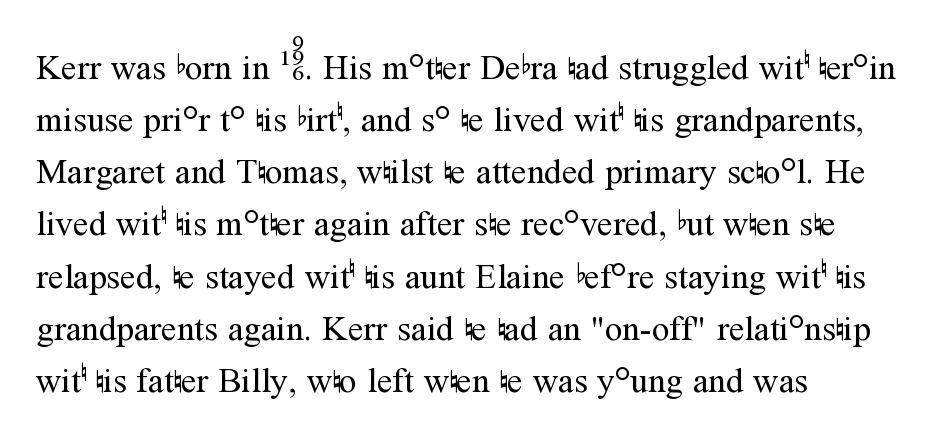
{"serif": "yes", "italic": "no", "bold": "no", "weight": "regular", "width": "normal", "stroke_contrast": "medium", "x_height": "medium", "monospaced": "no", "underline": "no", "align": "left", "line_spacing": "normal", "line_spacing_ratio": 1.49, "letter_spacing": "normal", "letter_spacing_em": 0.0, "glyph_px": 35}
